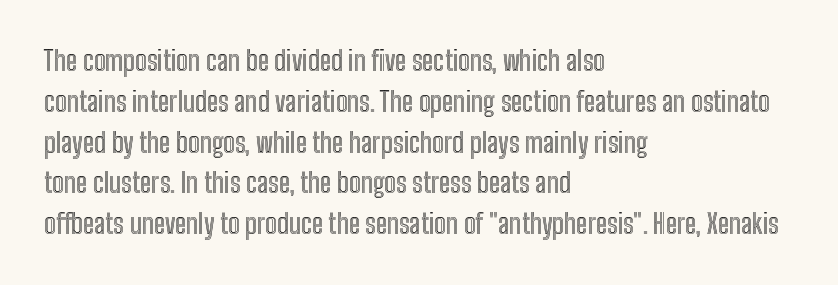
The typography opts for an upright posture over an oblique one. Descenders hang freely into open space. The rag falls on the right side of this text block. No extra tracking has been applied to these lines. Does the leading feel generous? No, just average.
